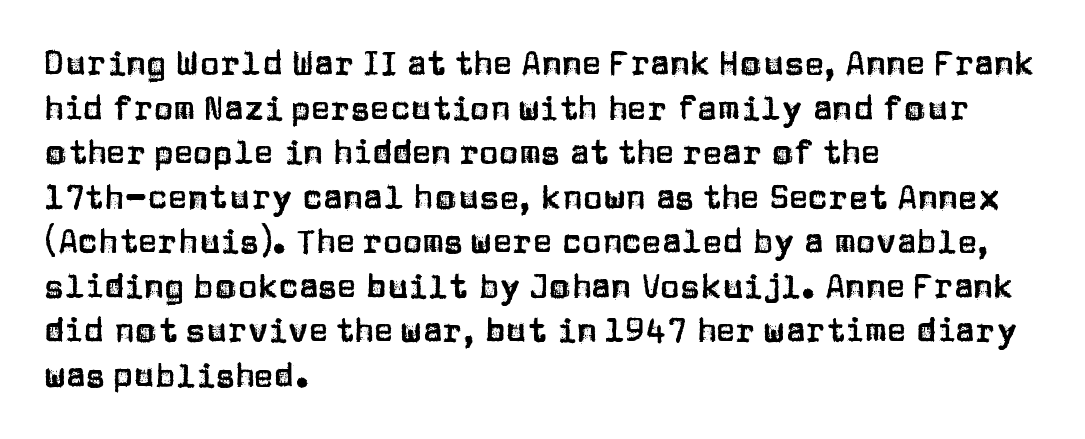
Q: Is the text italic (slanted)? A: No, it is upright.
Q: Is the typeface a serif or a sans-serif typeface? A: Sans-serif.
Q: Is the text underlined? A: No.
Q: How is the paragraph aligned? A: Left-aligned.
Q: Is the spacing between letters normal or unusually wide? A: Normal.
Q: Is the spacing between lines tight, normal or loose? A: Normal.
Q: Width (condensed, normal, or wide)? A: Normal.
Q: Stroke contrast? A: Low.
Q: x-height? A: Large.
Q: Monospaced? A: No.
